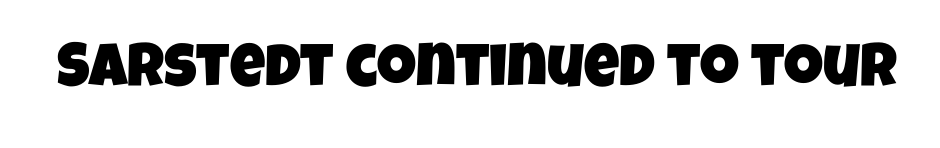
Letters rest on an invisible, unmarked baseline. Note the varied advance widths — an 'i' is clearly narrower than an 'm'. No extra tracking has been applied to these lines. The typeface chosen for these lines omits serifs.
